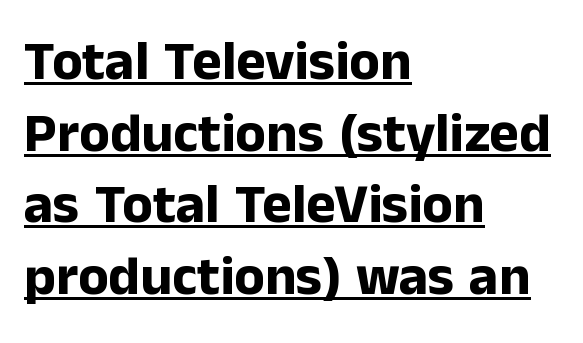
Q: Is the text bold? A: Yes.
Q: Is the text italic (slanted)? A: No, it is upright.
Q: Is the typeface a serif or a sans-serif typeface? A: Sans-serif.
Q: Is the text underlined? A: Yes.
Q: How is the paragraph aligned? A: Left-aligned.
Q: Is the spacing between letters normal or unusually wide? A: Normal.
Q: Is the spacing between lines tight, normal or loose? A: Normal.
Q: Width (condensed, normal, or wide)? A: Normal.
Q: Stroke contrast? A: Low.
Q: x-height? A: Medium.
Q: Monospaced? A: No.
